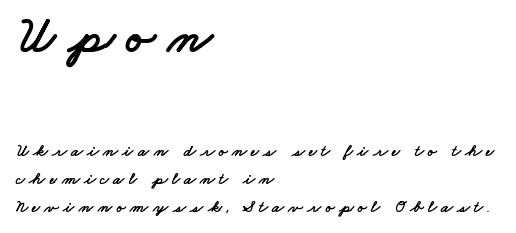
{"serif": "no", "width": "wide", "stroke_contrast": "low", "x_height": "small", "monospaced": "no", "underline": "no", "align": "left", "line_spacing": "normal", "line_spacing_ratio": 1.64, "letter_spacing": "wide", "letter_spacing_em": 0.25, "larger_block": "first", "size_ratio": 3.06, "glyph_px": 52}
